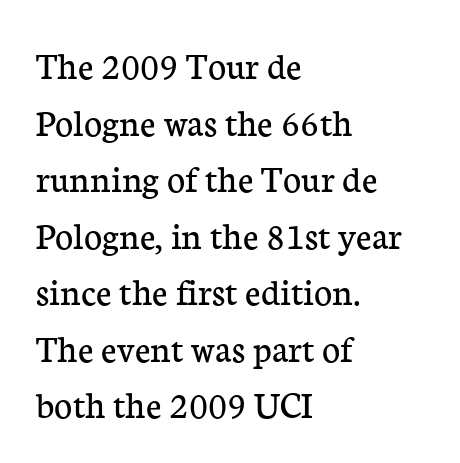
Q: Is the text bold? A: No.
Q: Is the text italic (slanted)? A: No, it is upright.
Q: Is the typeface a serif or a sans-serif typeface? A: Serif.
Q: Is the text underlined? A: No.
Q: How is the paragraph aligned? A: Left-aligned.
Q: Is the spacing between letters normal or unusually wide? A: Normal.
Q: Is the spacing between lines tight, normal or loose? A: Normal.
Q: Width (condensed, normal, or wide)? A: Normal.
Q: Stroke contrast? A: Low.
Q: x-height? A: Medium.
Q: Monospaced? A: No.
